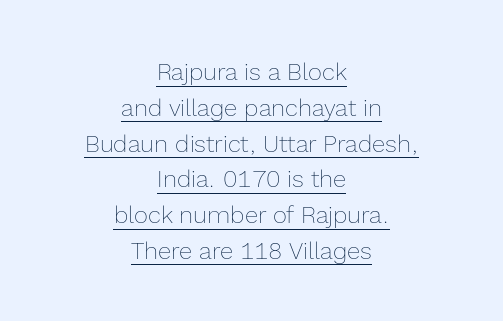
Underline: present. Visually the block forms a symmetrical silhouette, jagged on both flanks. Vertically, the passage feels balanced, rows spaced as you'd expect. Tall strokes in this sample are plumb rather than angled. Caption: standard tracking, unaltered.
